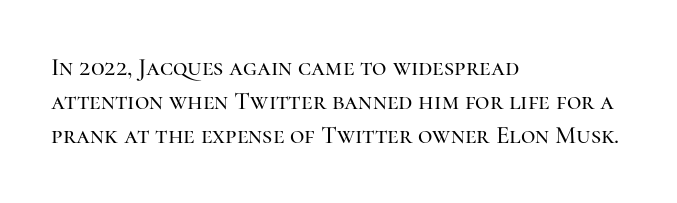
{"italic": "no", "underline": "no", "align": "left", "line_spacing": "normal", "line_spacing_ratio": 1.37, "letter_spacing": "normal", "letter_spacing_em": 0.0, "glyph_px": 25}
